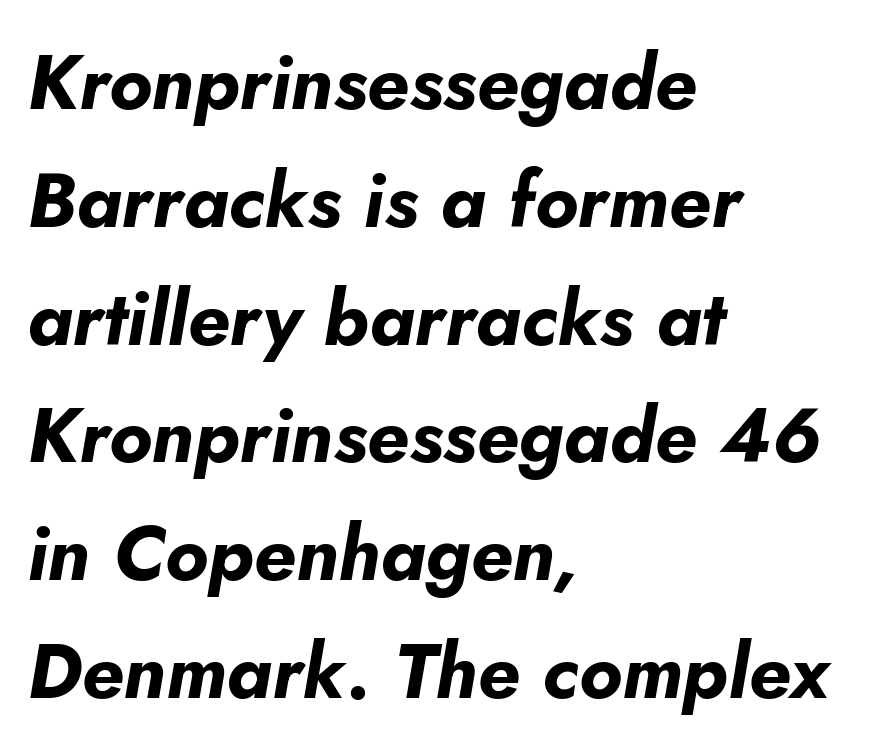
Q: Is the text bold? A: Yes.
Q: Is the text italic (slanted)? A: Yes, it leans right by about 5 degrees.
Q: Is the text underlined? A: No.
Q: How is the paragraph aligned? A: Left-aligned.
Q: Is the spacing between letters normal or unusually wide? A: Normal.
Q: Is the spacing between lines tight, normal or loose? A: Normal.
Q: Width (condensed, normal, or wide)? A: Normal.
Q: Stroke contrast? A: Low.
Q: x-height? A: Small.
Q: Monospaced? A: No.
